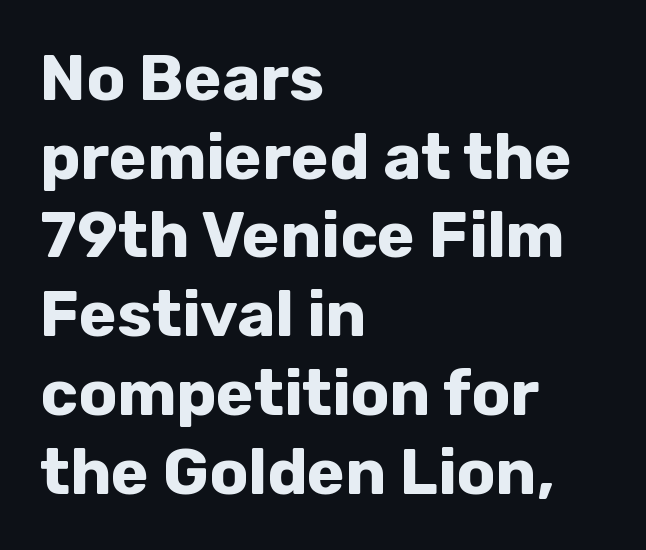
Q: Is the text bold? A: Yes.
Q: Is the text italic (slanted)? A: No, it is upright.
Q: Is the typeface a serif or a sans-serif typeface? A: Sans-serif.
Q: Is the text underlined? A: No.
Q: How is the paragraph aligned? A: Left-aligned.
Q: Is the spacing between letters normal or unusually wide? A: Normal.
Q: Width (condensed, normal, or wide)? A: Normal.
Q: Stroke contrast? A: Low.
Q: x-height? A: Medium.
Q: Monospaced? A: No.
